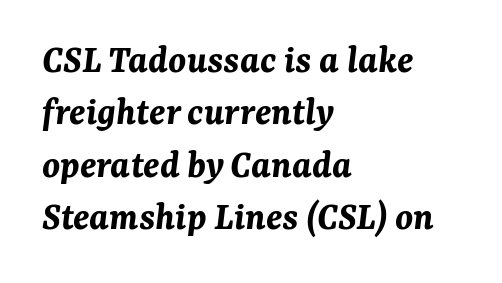
{"italic": "yes", "lean": "right", "slant_degrees": 7, "bold": "yes", "weight": "bold", "width": "normal", "stroke_contrast": "medium", "x_height": "medium", "monospaced": "no", "underline": "no", "align": "left", "line_spacing": "normal", "line_spacing_ratio": 1.31, "letter_spacing": "normal", "letter_spacing_em": 0.0, "glyph_px": 40}
